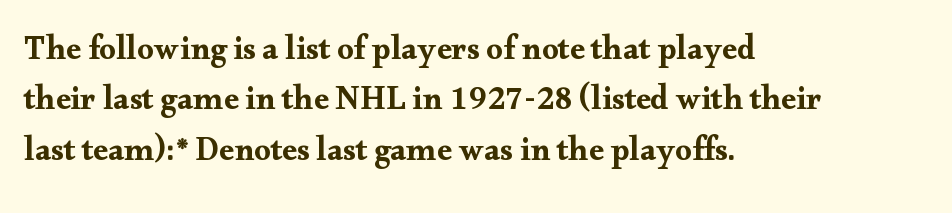
{"serif": "yes", "italic": "no", "width": "wide", "stroke_contrast": "medium", "x_height": "small", "monospaced": "no", "underline": "no", "align": "left", "line_spacing": "normal", "line_spacing_ratio": 1.53, "letter_spacing": "normal", "letter_spacing_em": 0.0, "glyph_px": 33}
